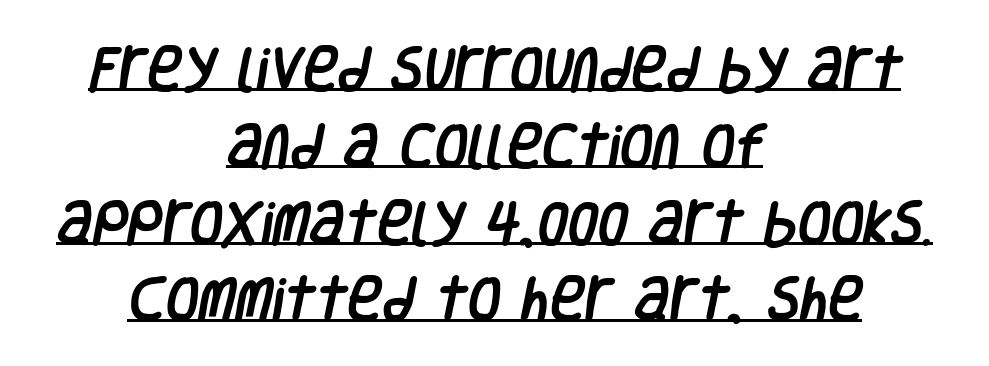
Vertically, the passage feels balanced, rows spaced as you'd expect. Horizontally, the lines are justified to the midpoint only. Each letter's strokes conclude bluntly, with no projecting serifs. This sample uses plain, unmodified letter spacing.
